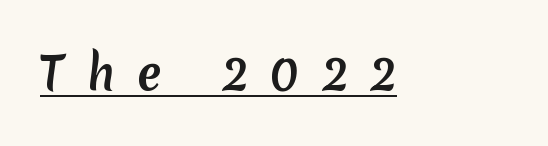
These lines are rendered in a variable-pitch font. Bold? Absolutely — the strokes are thick and heavy. A sans-serif font was chosen for this passage. Observe the wide spacing: letters keep a clear distance from each other. The rendering uses the underline text-decoration.
